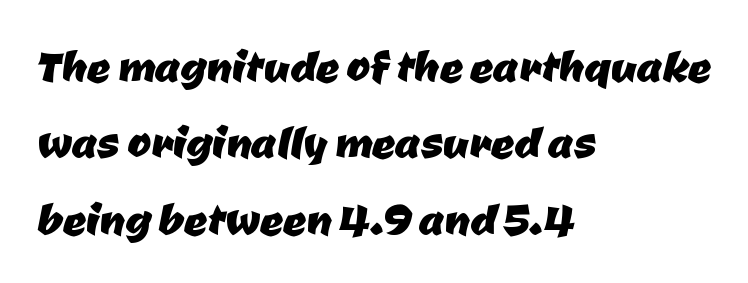
The image shows 57 px sans-serif type; set left-aligned, normal line spacing (1.34x), normal letter spacing, not underlined; low stroke contrast and a medium x-height.
